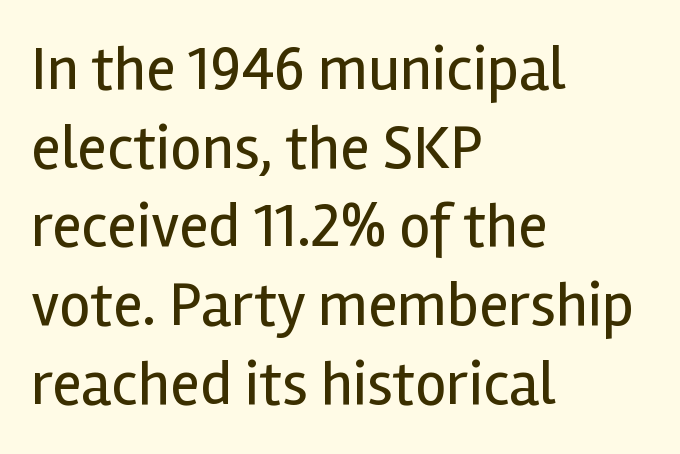
The image shows 62 px regular-weight sans-serif type, upright; set left-aligned, normal line spacing (1.27x), normal letter spacing, not underlined; a medium x-height.
